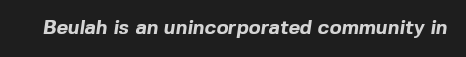
Standard letterfit; no display-style spreading of the glyphs. Plenty of ink on the page — the face is bold. The string is rendered with underlining switched off.
